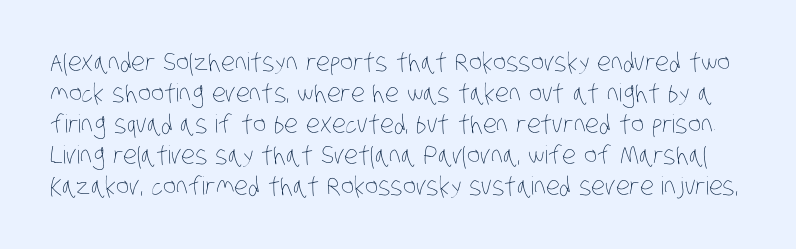
{"bold": "no", "underline": "no", "line_spacing_ratio": 1.24, "letter_spacing": "normal", "letter_spacing_em": 0.0, "glyph_px": 25}
